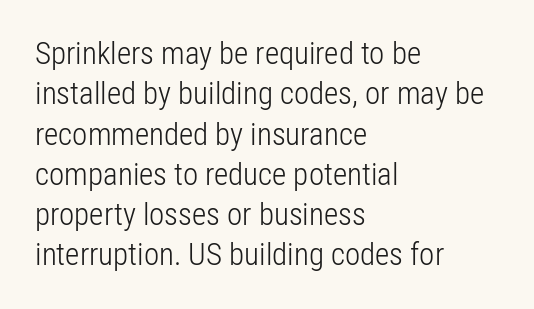
The rendering anchors every line to the left-hand side. Notice how the stems are strictly vertical — no italics here. Each letter's strokes conclude bluntly, with no projecting serifs. Summary of vertical rhythm: regular, with standard interline spacing.
